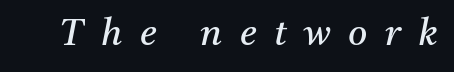
Q: Is the text bold? A: No.
Q: Is the text italic (slanted)? A: Yes, it leans right by about 11 degrees.
Q: Is the typeface a serif or a sans-serif typeface? A: Serif.
Q: Is the text underlined? A: No.
Q: Is the spacing between letters normal or unusually wide? A: Unusually wide.
Q: Width (condensed, normal, or wide)? A: Normal.
Q: Stroke contrast? A: Medium.
Q: x-height? A: Medium.
Q: Monospaced? A: No.
